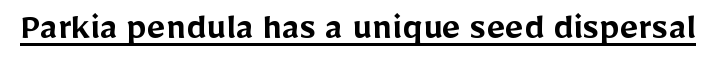
Q: Is the text bold? A: Semi-bold.
Q: Is the text italic (slanted)? A: No, it is upright.
Q: Is the typeface a serif or a sans-serif typeface? A: Sans-serif.
Q: Is the text underlined? A: Yes.
Q: Is the spacing between letters normal or unusually wide? A: Normal.
Q: Width (condensed, normal, or wide)? A: Normal.
Q: Stroke contrast? A: Low.
Q: x-height? A: Medium.
Q: Monospaced? A: No.
